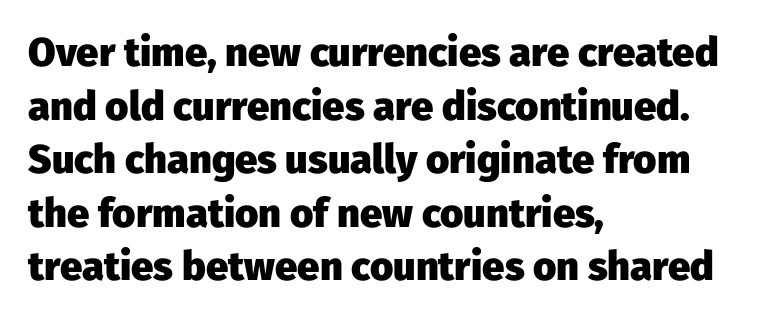
The image shows 40 px heavy sans-serif type, upright; set left-aligned, normal line spacing (1.34x), normal letter spacing, not underlined; low stroke contrast and a medium x-height.
